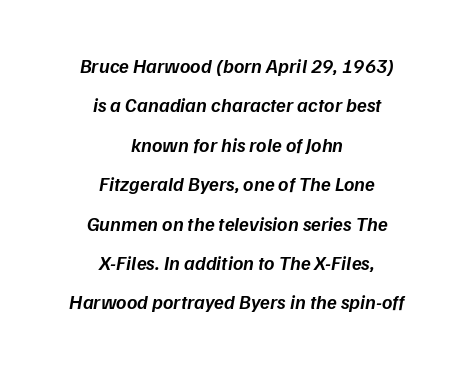
Q: Is the text bold? A: Semi-bold.
Q: Is the text italic (slanted)? A: Yes, it leans right by about 9 degrees.
Q: Is the text underlined? A: No.
Q: How is the paragraph aligned? A: Centered.
Q: Is the spacing between letters normal or unusually wide? A: Normal.
Q: Is the spacing between lines tight, normal or loose? A: Loose.
